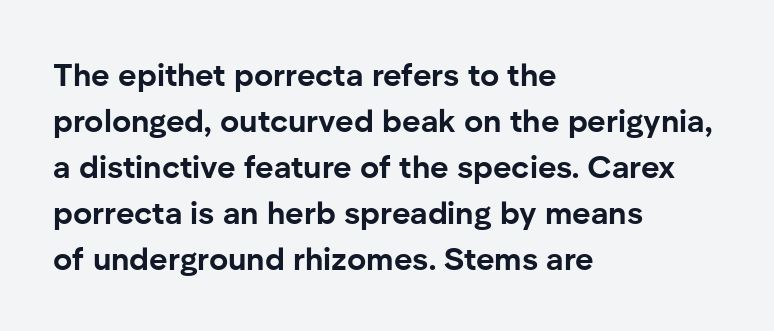
This sample uses a sans-serif face. Nothing unusual about the tracking: characters are spaced as the font intends. The specimen reads as upright at a glance. Descenders hang freely into open space. Spacing verdict: proportional, widths tailored to each character. Is the block centered? No — it sits flush against the left margin.
